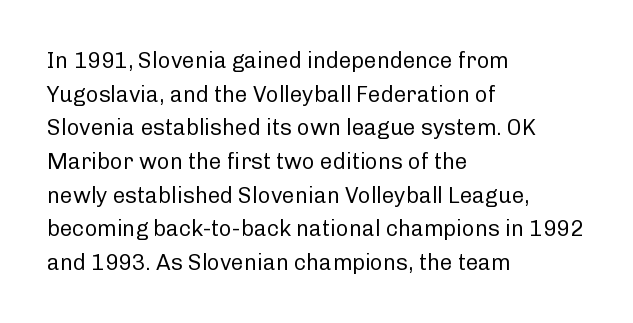
Unbolded letterforms with no extra heft. The letterforms sit shoulder to shoulder at normal distance. Line spacing here is normal. Glance below the letters and you will spot only blank space. Visually the block forms a straight wall on the left and a jagged coastline on the right.
